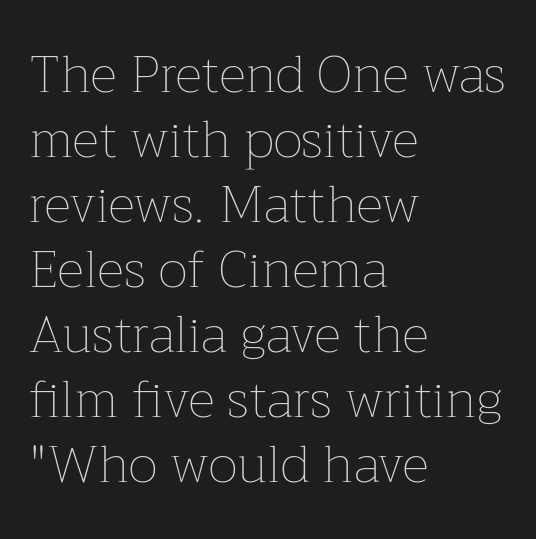
Q: Is the text bold? A: No.
Q: Is the text italic (slanted)? A: No, it is upright.
Q: Is the text underlined? A: No.
Q: How is the paragraph aligned? A: Left-aligned.
Q: Is the spacing between letters normal or unusually wide? A: Normal.
Q: Is the spacing between lines tight, normal or loose? A: Normal.
Q: Width (condensed, normal, or wide)? A: Normal.
Q: Stroke contrast? A: Low.
Q: x-height? A: Medium.
Q: Monospaced? A: No.
